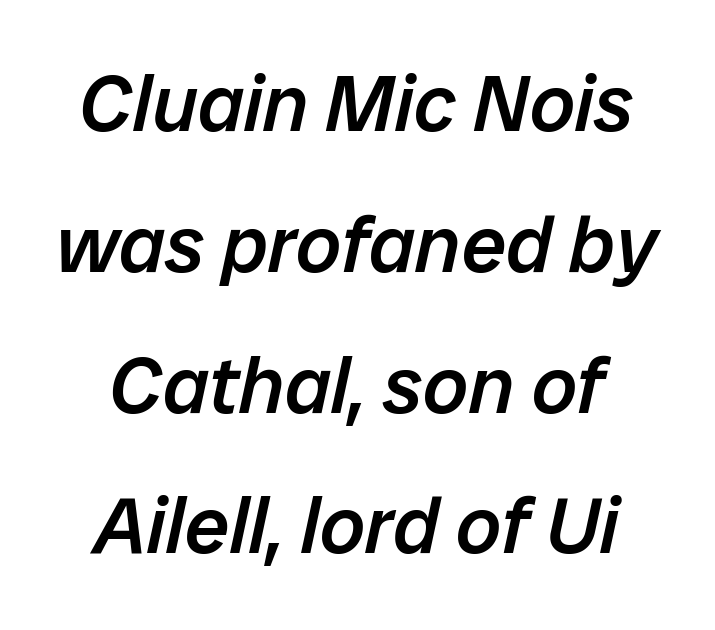
The image shows 80 px semibold type, italic (leaning right); set line spacing 1.76x, normal letter spacing, not underlined; low stroke contrast and a medium x-height.
